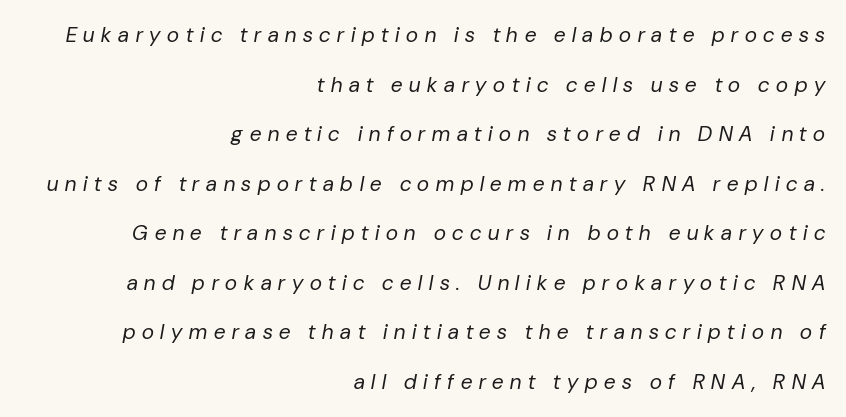
{"italic": "yes", "lean": "right", "slant_degrees": 10, "bold": "no", "underline": "no", "align": "right", "line_spacing": "loose", "line_spacing_ratio": 2.36, "letter_spacing": "wide", "letter_spacing_em": 0.32, "glyph_px": 21}
